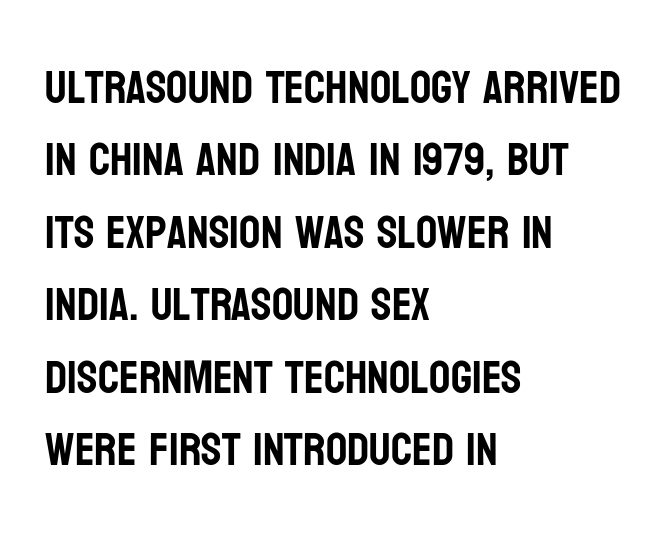
Q: Is the text italic (slanted)? A: No, it is upright.
Q: Is the typeface a serif or a sans-serif typeface? A: Sans-serif.
Q: Is the text underlined? A: No.
Q: How is the paragraph aligned? A: Left-aligned.
Q: Is the spacing between letters normal or unusually wide? A: Normal.
Q: Is the spacing between lines tight, normal or loose? A: Normal.
Q: Width (condensed, normal, or wide)? A: Condensed.
Q: Stroke contrast? A: Low.
Q: x-height? A: Large.
Q: Monospaced? A: No.
